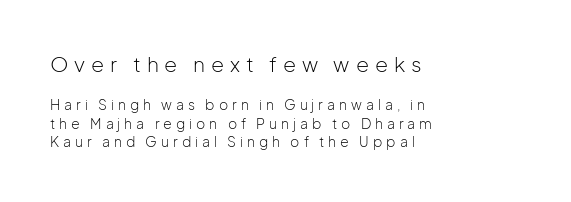
The image shows 21 px text type, upright; set left-aligned, normal line spacing (1.34x), unusually wide letter spacing (+0.28 em), not underlined; the first (top) block is 1.5x larger.
